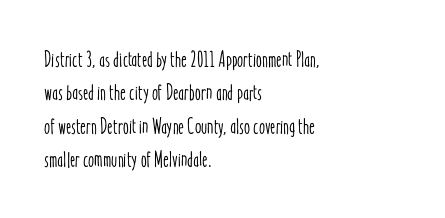
Regarding leading, the lines here are spaced in the standard way. The typography opts for an upright posture over an oblique one. Caption: multi-line text, flush left, ragged right. Nothing unusual about the tracking: characters are spaced as the font intends.
